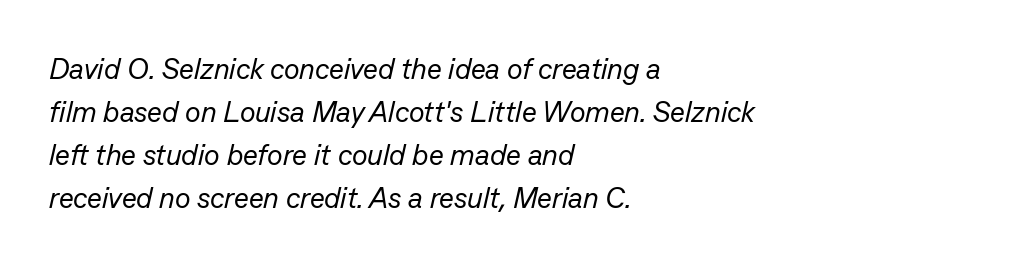
The image shows 29 px regular-weight type, italic (leaning right); set left-aligned, normal line spacing (1.48x), normal letter spacing, not underlined; low stroke contrast and a medium x-height.
